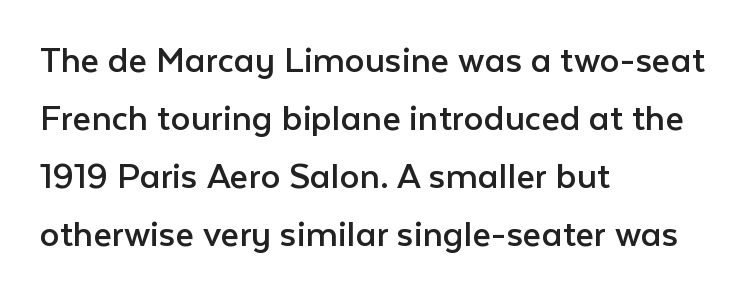
{"serif": "no", "italic": "no", "bold": "no", "weight": "regular", "width": "normal", "stroke_contrast": "low", "x_height": "medium", "monospaced": "no", "underline": "no", "align": "left", "line_spacing": "normal", "line_spacing_ratio": 1.45, "letter_spacing": "normal", "letter_spacing_em": 0.0, "glyph_px": 40}
